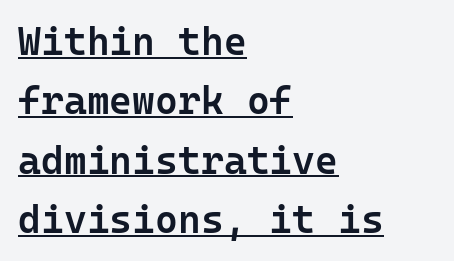
Q: Is the text bold? A: Semi-bold.
Q: Is the text italic (slanted)? A: No, it is upright.
Q: Is the typeface a serif or a sans-serif typeface? A: Sans-serif.
Q: Is the text underlined? A: Yes.
Q: How is the paragraph aligned? A: Left-aligned.
Q: Is the spacing between letters normal or unusually wide? A: Normal.
Q: Is the spacing between lines tight, normal or loose? A: Normal.
Q: Width (condensed, normal, or wide)? A: Normal.
Q: Stroke contrast? A: Low.
Q: x-height? A: Medium.
Q: Monospaced? A: Yes.
